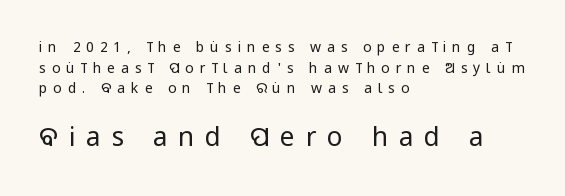
Q: Is the text bold? A: No.
Q: Is the text italic (slanted)? A: No, it is upright.
Q: Is the text underlined? A: No.
Q: How is the paragraph aligned? A: Left-aligned.
Q: Is the spacing between letters normal or unusually wide? A: Unusually wide.
Q: Is the spacing between lines tight, normal or loose? A: Normal.
Q: Which block of text is set in a larger size, the first (top) or the second (bottom)? A: The second (bottom) one.
